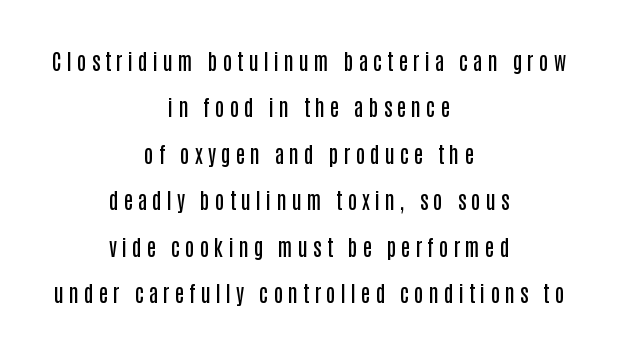
{"italic": "no", "bold": "semi", "underline": "no", "align": "center", "line_spacing": "loose", "line_spacing_ratio": 2.21, "letter_spacing": "wide", "letter_spacing_em": 0.24, "glyph_px": 21}
